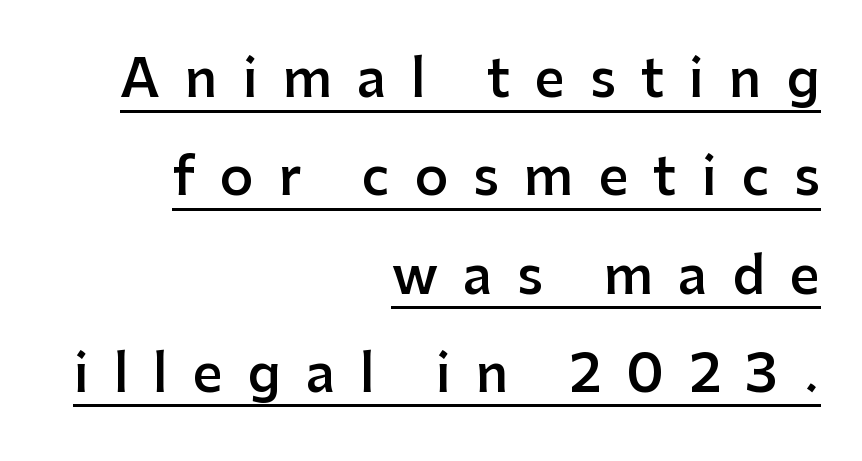
Q: Is the text bold? A: Semi-bold.
Q: Is the text italic (slanted)? A: No, it is upright.
Q: Is the typeface a serif or a sans-serif typeface? A: Sans-serif.
Q: Is the text underlined? A: Yes.
Q: How is the paragraph aligned? A: Right-aligned.
Q: Is the spacing between letters normal or unusually wide? A: Unusually wide.
Q: Width (condensed, normal, or wide)? A: Normal.
Q: Stroke contrast? A: Low.
Q: x-height? A: Medium.
Q: Monospaced? A: No.
